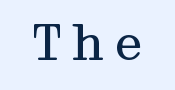
The strokes carry an ordinary text weight at most. A clean baseline with only descenders dipping below it. These lines are composed in type with serifs. In terms of posture, this sample is upright.
